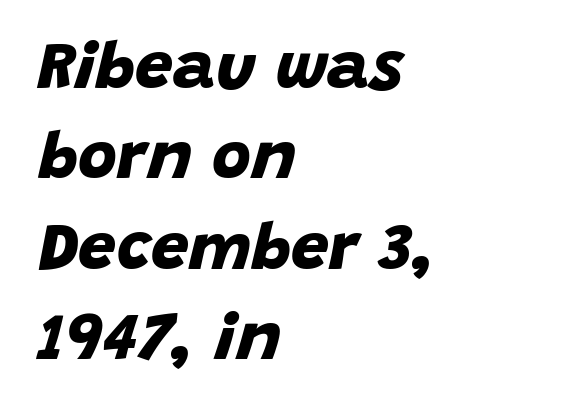
{"serif": "no", "bold": "yes", "weight": "bold", "width": "normal", "stroke_contrast": "low", "x_height": "large", "monospaced": "no", "underline": "no", "align": "left", "line_spacing": "normal", "line_spacing_ratio": 1.35, "letter_spacing": "normal", "letter_spacing_em": 0.0, "glyph_px": 67}
